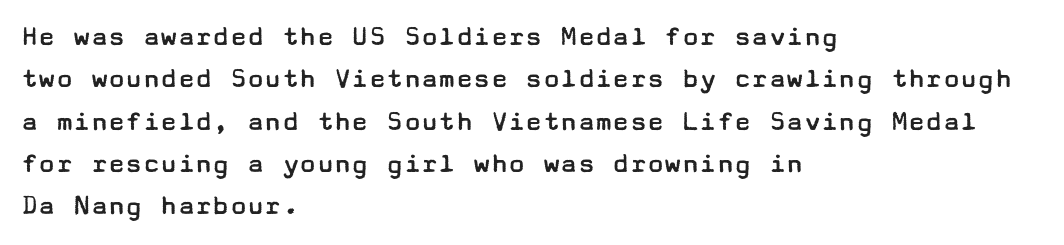
Q: Is the text bold? A: No.
Q: Is the text italic (slanted)? A: No, it is upright.
Q: Is the typeface a serif or a sans-serif typeface? A: Sans-serif.
Q: Is the text underlined? A: No.
Q: How is the paragraph aligned? A: Left-aligned.
Q: Is the spacing between letters normal or unusually wide? A: Normal.
Q: Is the spacing between lines tight, normal or loose? A: Normal.
Q: Width (condensed, normal, or wide)? A: Wide.
Q: Stroke contrast? A: Low.
Q: x-height? A: Medium.
